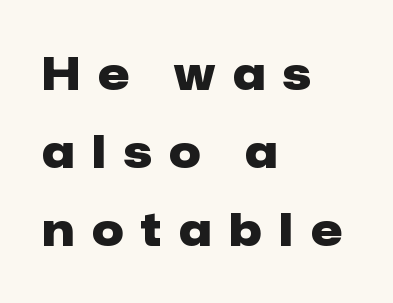
The axis of the letterforms is exactly vertical. Spacing verdict: proportional, widths tailored to each character. These lines stack with their left ends in a neat column. The baseline area is clear. Typesetter's note: full bold, strokes at maximum text heaviness. Nothing sits at the stroke ends, so this counts as sans-serif.
